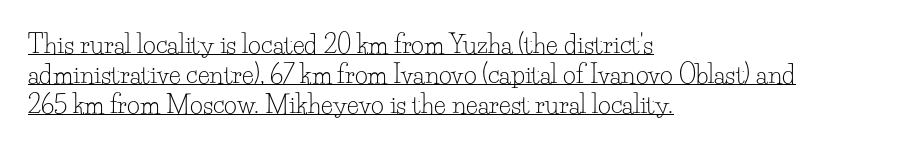
Q: Is the text bold? A: No.
Q: Is the text italic (slanted)? A: No, it is upright.
Q: Is the text underlined? A: Yes.
Q: How is the paragraph aligned? A: Left-aligned.
Q: Is the spacing between letters normal or unusually wide? A: Normal.
